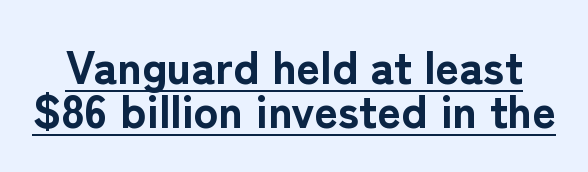
Q: Is the text bold? A: Yes.
Q: Is the text italic (slanted)? A: No, it is upright.
Q: Is the typeface a serif or a sans-serif typeface? A: Sans-serif.
Q: Is the text underlined? A: Yes.
Q: Is the spacing between letters normal or unusually wide? A: Normal.
Q: Is the spacing between lines tight, normal or loose? A: Tight.
Q: Width (condensed, normal, or wide)? A: Normal.
Q: Stroke contrast? A: Low.
Q: x-height? A: Medium.
Q: Monospaced? A: No.
